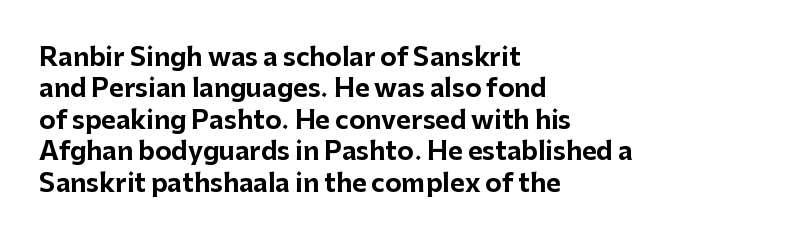
Horizontal alignment here is leftward, the default for most running prose. These lines were composed using upright roman letters. Quick note: underline off. Words appear dense and cohesive because spacing is normal. Honestly, the row spacing looks completely unremarkable. Heft: maximum for text — a bold.
